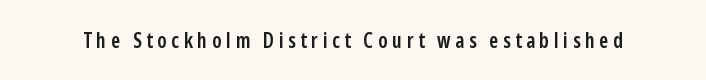
Display-style spreading of the glyphs; the letterfit is very open. If you drew a line through each stem, it would be perfectly vertical. Beneath every word, the page is bare. The rendering uses a semibold face; strokes are thickened but not to full bold.
